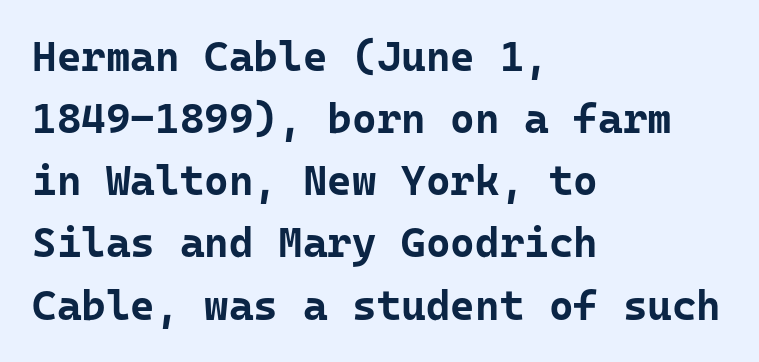
The image shows 42 px bold sans-serif type, upright; set left-aligned, normal line spacing (1.48x), normal letter spacing, not underlined; low stroke contrast and a medium x-height.
